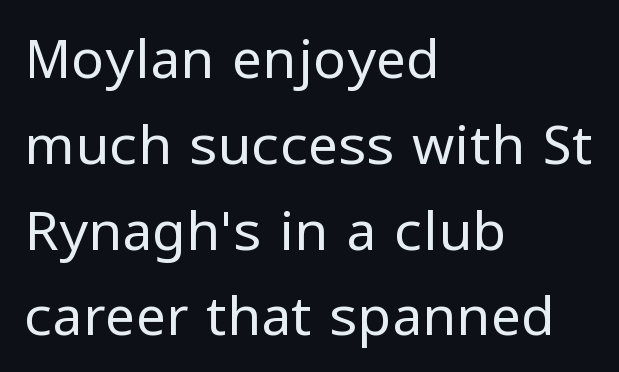
Plain, unruled lines of type. Notice how descenders clear the ascenders below comfortably — that's standard leading. Grotesque or geometric, the face here clearly has no serifs. Every character sits straight up, as roman type does. In terms of letterspacing, this is plain default setting. Think standard paragraph weight, or any step lighter than that.
